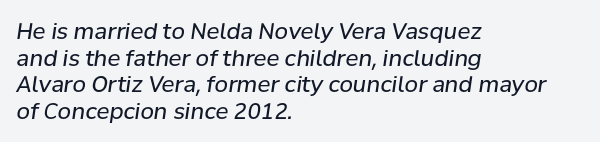
The image shows 22 px text type, italic (leaning right); set left-aligned, line spacing 1.21x, normal letter spacing, not underlined.
